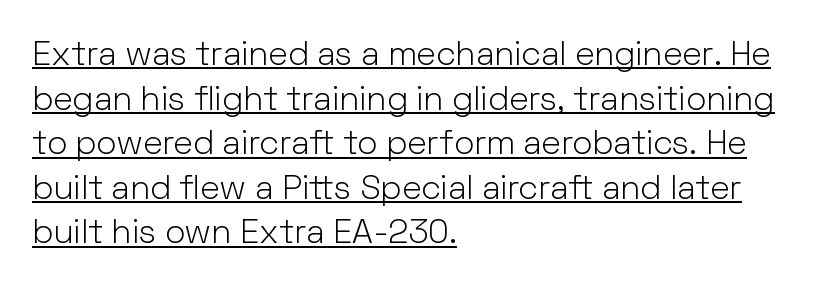
{"serif": "no", "italic": "no", "bold": "no", "weight": "light", "width": "normal", "stroke_contrast": "low", "x_height": "medium", "monospaced": "no", "underline": "yes", "align": "left", "line_spacing": "normal", "line_spacing_ratio": 1.31, "letter_spacing": "normal", "letter_spacing_em": 0.0, "glyph_px": 34}
